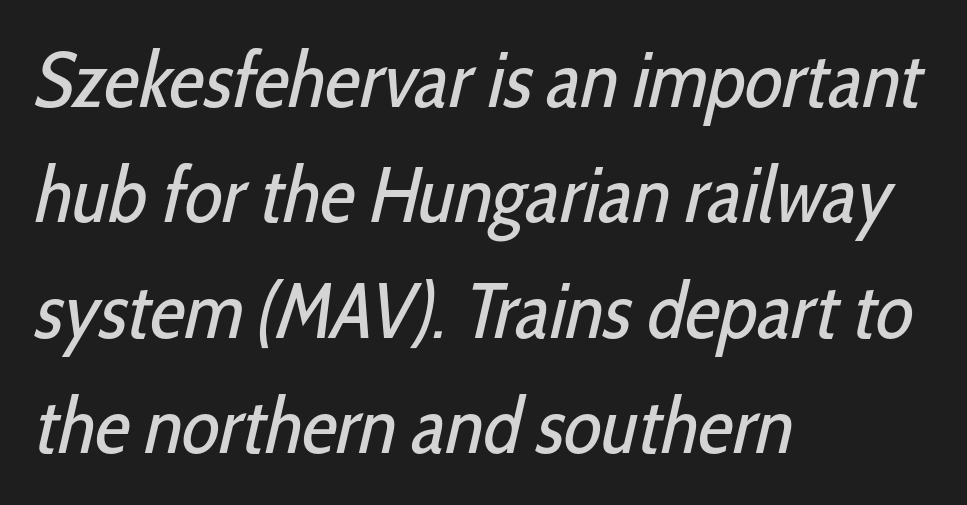
Q: Is the text bold? A: No.
Q: Is the typeface a serif or a sans-serif typeface? A: Sans-serif.
Q: Is the text underlined? A: No.
Q: How is the paragraph aligned? A: Left-aligned.
Q: Is the spacing between letters normal or unusually wide? A: Normal.
Q: Is the spacing between lines tight, normal or loose? A: Normal.
Q: Width (condensed, normal, or wide)? A: Condensed.
Q: Stroke contrast? A: Low.
Q: x-height? A: Medium.
Q: Monospaced? A: No.
